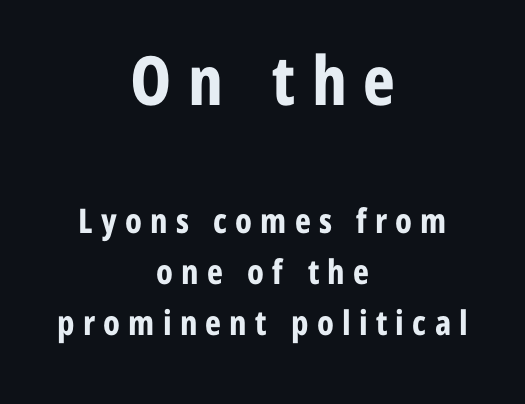
The image shows 68 px bold, condensed sans-serif type, upright; set centered, normal line spacing (1.5x), unusually wide letter spacing (+0.24 em), not underlined; the first (top) block is 2.0x larger; low stroke contrast and a medium x-height.
